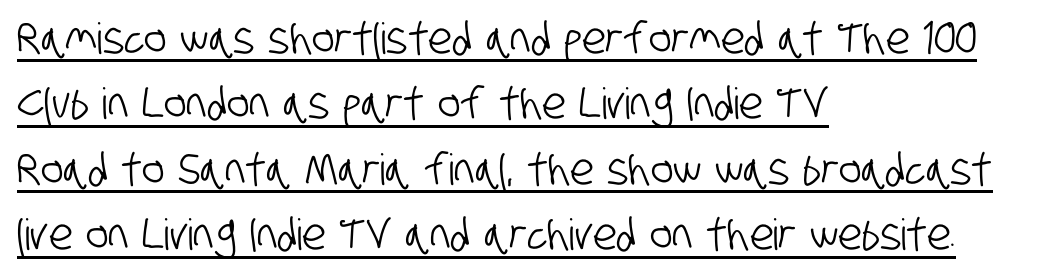
The face used here is proportionally spaced, like ordinary book or web type. The gaps between neighbouring characters are ordinary and unremarkable. The rendering uses the underline text-decoration. Classification — sans serif. Leading matches the norm, producing a regular column.
